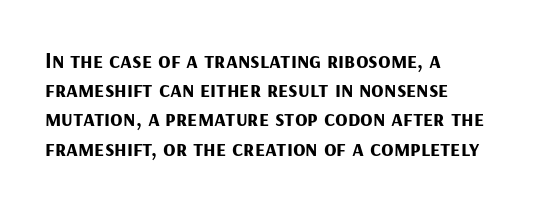
Q: Is the text bold? A: Yes.
Q: Is the text italic (slanted)? A: No, it is upright.
Q: Is the text underlined? A: No.
Q: How is the paragraph aligned? A: Left-aligned.
Q: Is the spacing between letters normal or unusually wide? A: Normal.
Q: Is the spacing between lines tight, normal or loose? A: Normal.
